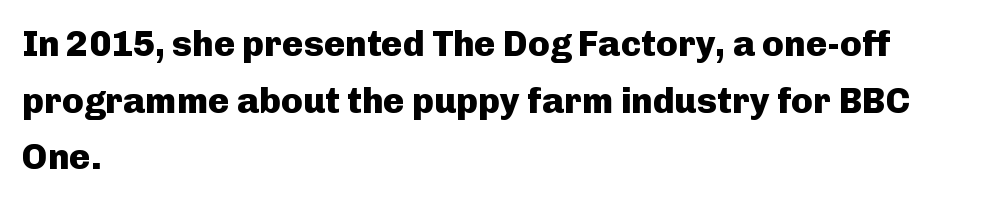
Q: Is the text bold? A: Yes.
Q: Is the text italic (slanted)? A: No, it is upright.
Q: Is the typeface a serif or a sans-serif typeface? A: Sans-serif.
Q: Is the text underlined? A: No.
Q: How is the paragraph aligned? A: Left-aligned.
Q: Is the spacing between letters normal or unusually wide? A: Normal.
Q: Is the spacing between lines tight, normal or loose? A: Normal.
Q: Width (condensed, normal, or wide)? A: Normal.
Q: Stroke contrast? A: Low.
Q: x-height? A: Medium.
Q: Monospaced? A: No.
